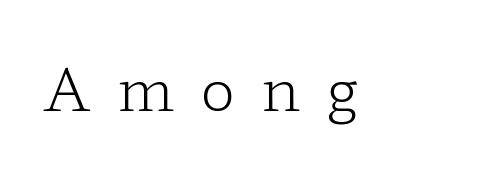
Q: Is the text bold? A: No.
Q: Is the text italic (slanted)? A: No, it is upright.
Q: Is the typeface a serif or a sans-serif typeface? A: Serif.
Q: Is the text underlined? A: No.
Q: Is the spacing between letters normal or unusually wide? A: Unusually wide.
Q: Width (condensed, normal, or wide)? A: Wide.
Q: Stroke contrast? A: Low.
Q: x-height? A: Medium.
Q: Monospaced? A: No.
